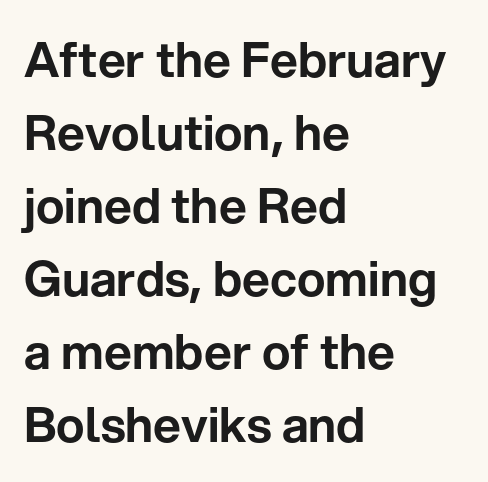
The image shows 48 px sans-serif type, upright; set left-aligned, normal line spacing (1.52x), normal letter spacing, not underlined; low stroke contrast and a medium x-height.
